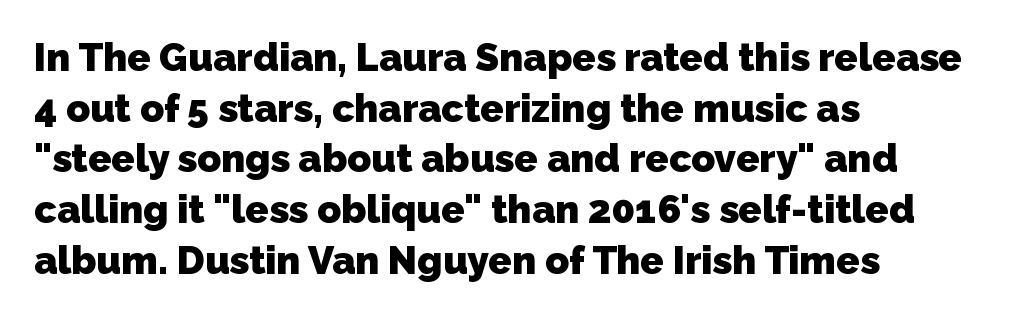
Typographically, this falls in the sans-serif category. The typesetter chose a ragged-right arrangement here. Looks like regular typesetting: each glyph gets only the width it needs. Each row of text sits above clean, open space. Between one letter and the next there's only the usual sliver of space.
